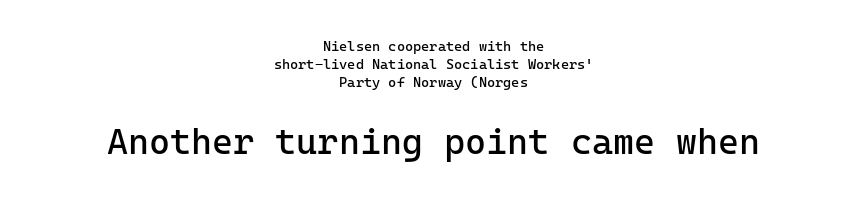
{"serif": "no", "italic": "no", "bold": "no", "weight": "regular", "width": "normal", "stroke_contrast": "low", "x_height": "medium", "underline": "no", "align": "center", "line_spacing": "normal", "line_spacing_ratio": 1.27, "letter_spacing": "normal", "letter_spacing_em": 0.0, "larger_block": "second", "size_ratio": 2.57, "glyph_px": 36}
